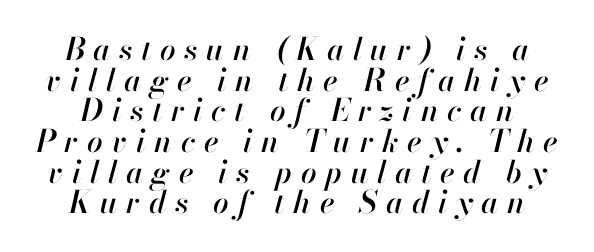
Note the varied advance widths — an 'i' is clearly narrower than an 'm'. Tracking here is generous; glyphs stand well apart from one another. Beneath every word, the page is bare. One-word summary of the alignment: center. How would I describe the line gaps? Narrow and economical.
